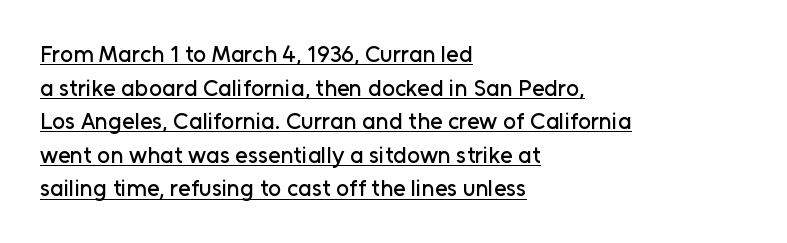
The image shows 23 px text type, upright; set left-aligned, normal line spacing (1.46x), normal letter spacing, underlined.
